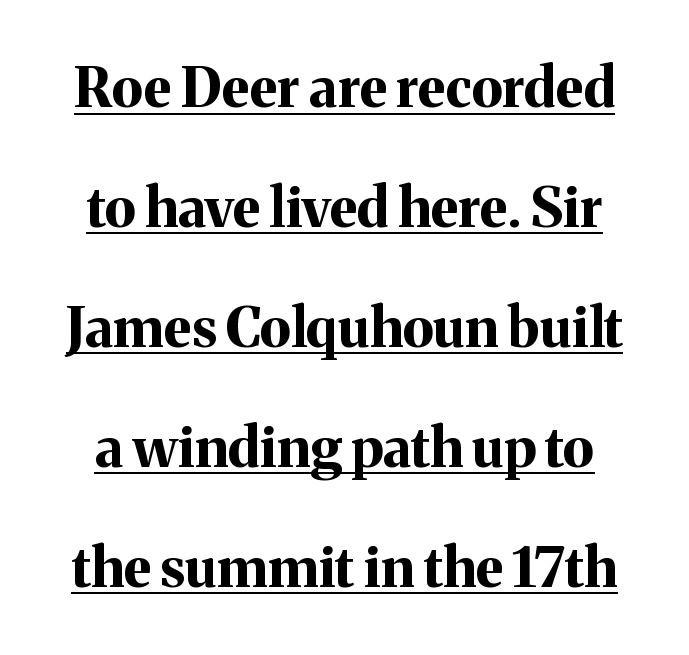
{"serif": "yes", "italic": "no", "bold": "yes", "weight": "bold", "width": "normal", "stroke_contrast": "medium", "x_height": "medium", "monospaced": "no", "underline": "yes", "line_spacing": "loose", "line_spacing_ratio": 2.18, "letter_spacing": "normal", "letter_spacing_em": 0.0, "glyph_px": 55}
